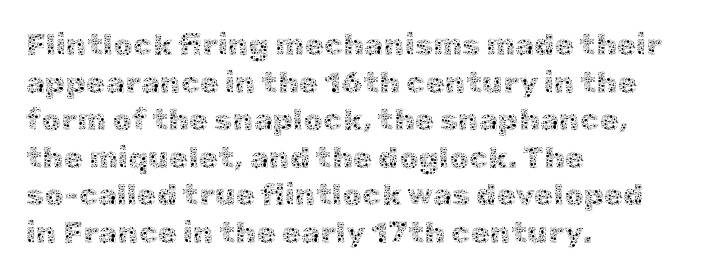
The font's upright variant was chosen for this text. A light-to-regular cut is what we see here. The ragged edge is on the right, which tells us the setting is flush left. You could call the tracking neutral — neither tight nor loose. These lines are rendered in a variable-pitch font.
